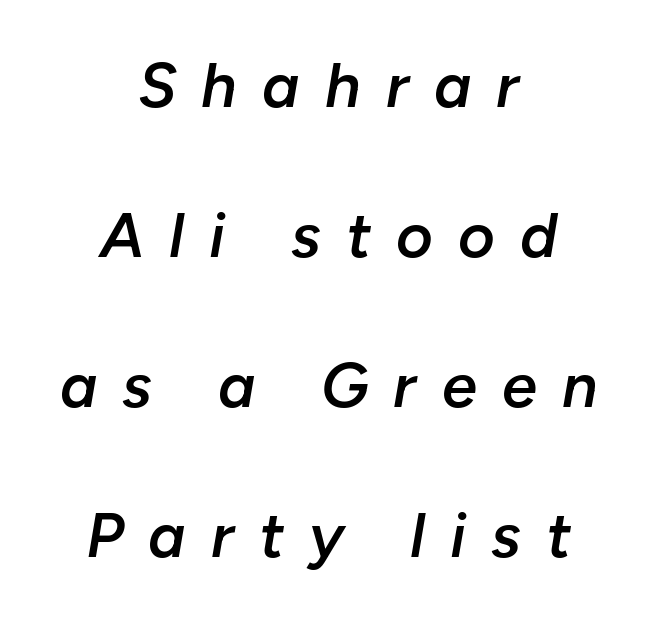
Q: Is the text bold? A: Semi-bold.
Q: Is the text italic (slanted)? A: Yes, it leans right by about 10 degrees.
Q: Is the text underlined? A: No.
Q: How is the paragraph aligned? A: Centered.
Q: Is the spacing between letters normal or unusually wide? A: Unusually wide.
Q: Is the spacing between lines tight, normal or loose? A: Loose.
Q: Width (condensed, normal, or wide)? A: Normal.
Q: Stroke contrast? A: Low.
Q: x-height? A: Medium.
Q: Monospaced? A: No.
